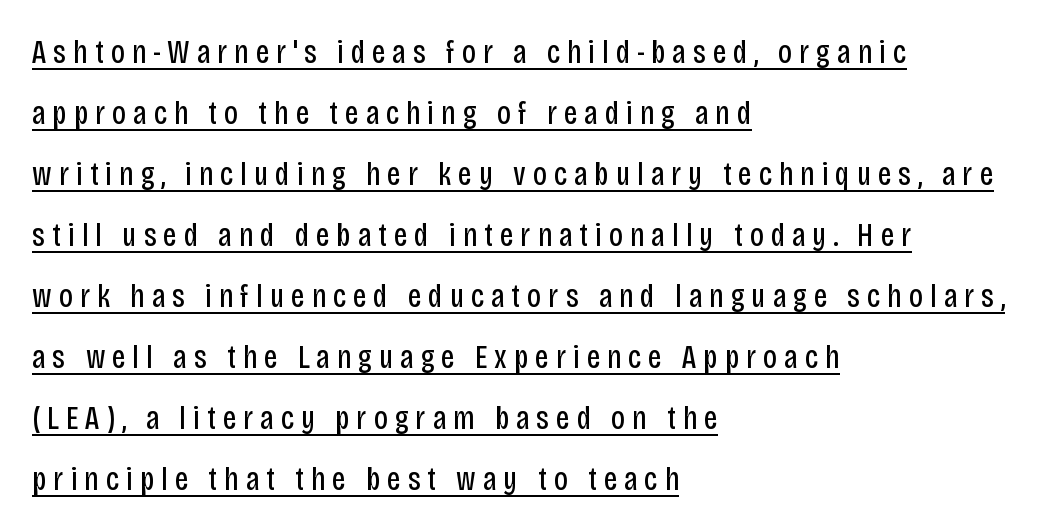
The passage shown is typed in a proportional face where columns would drift. Beneath each row of characters lies a ruled line. This reads as an unemphasized weight, regular at the heaviest. Alignment: flush left. The letters carry no serifs — their stems end cleanly without finishing strokes.
